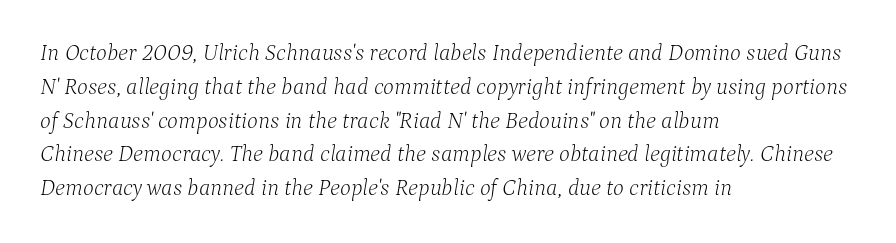
Q: Is the text bold? A: No.
Q: Is the text italic (slanted)? A: Yes, it leans right by about 9 degrees.
Q: Is the text underlined? A: No.
Q: How is the paragraph aligned? A: Left-aligned.
Q: Is the spacing between letters normal or unusually wide? A: Normal.
Q: Is the spacing between lines tight, normal or loose? A: Normal.
